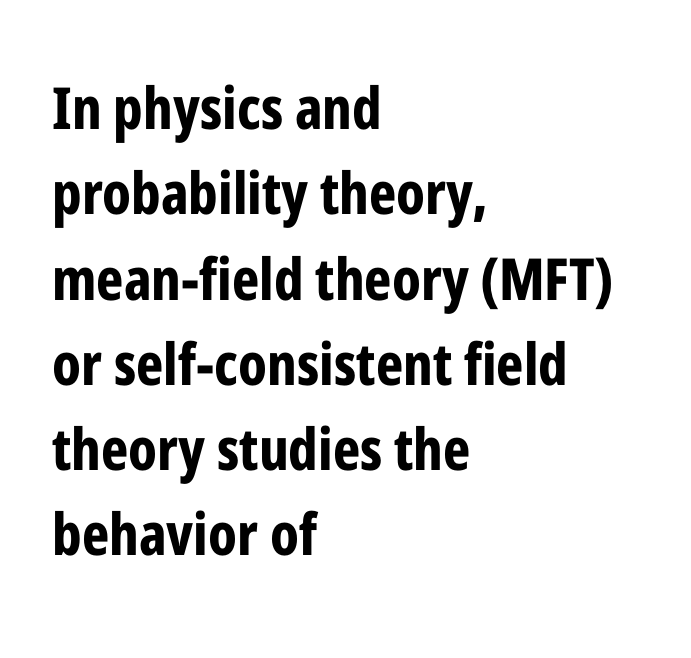
Q: Is the text bold? A: Yes.
Q: Is the text italic (slanted)? A: No, it is upright.
Q: Is the typeface a serif or a sans-serif typeface? A: Sans-serif.
Q: Is the text underlined? A: No.
Q: How is the paragraph aligned? A: Left-aligned.
Q: Is the spacing between letters normal or unusually wide? A: Normal.
Q: Is the spacing between lines tight, normal or loose? A: Normal.
Q: Width (condensed, normal, or wide)? A: Condensed.
Q: Stroke contrast? A: Low.
Q: x-height? A: Medium.
Q: Monospaced? A: No.
